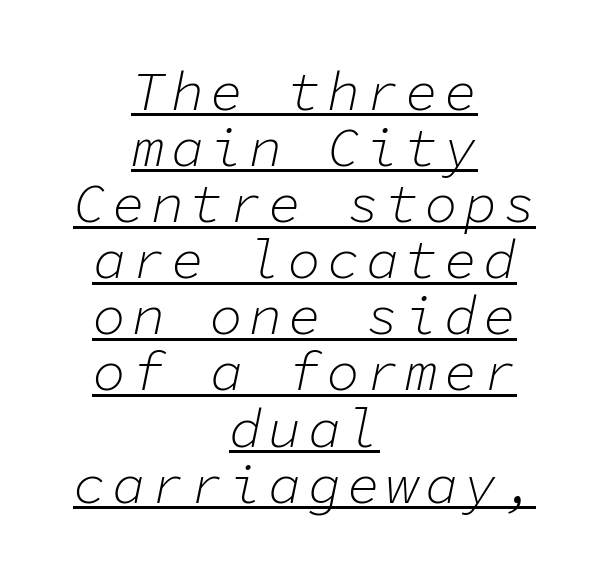
Slant detected: the letters are inclined. One glance says dense: line gaps are narrower than usual. Each line is balanced around a shared central axis. These lines are rendered in a fixed-pitch font. The sample's only ornament is a line tracing under the words.
